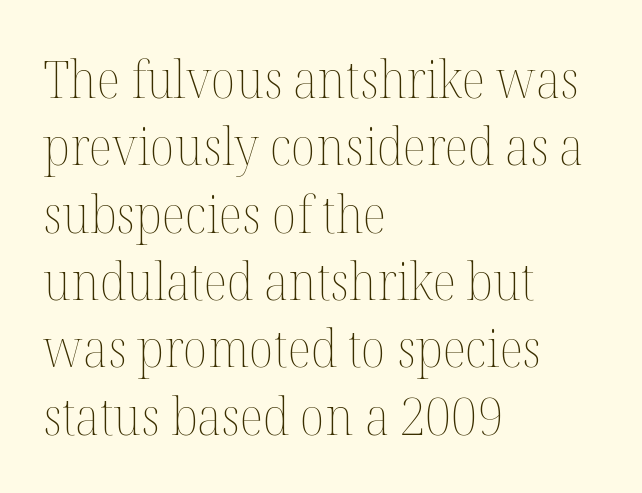
The image shows 51 px thin type, upright; set left-aligned, normal line spacing (1.32x), normal letter spacing, not underlined; medium stroke contrast and a medium x-height.
